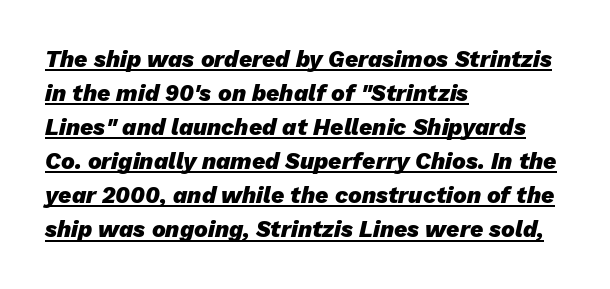
Q: Is the text bold? A: Yes.
Q: Is the text italic (slanted)? A: Yes, it leans right by about 13 degrees.
Q: Is the text underlined? A: Yes.
Q: How is the paragraph aligned? A: Left-aligned.
Q: Is the spacing between letters normal or unusually wide? A: Normal.
Q: Is the spacing between lines tight, normal or loose? A: Normal.
